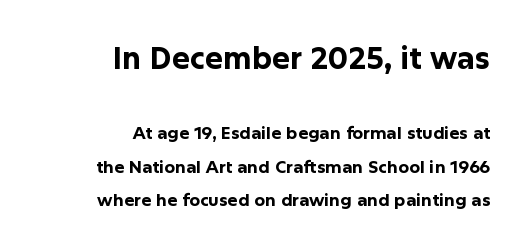
{"serif": "no", "italic": "no", "bold": "yes", "weight": "bold", "width": "normal", "stroke_contrast": "low", "x_height": "medium", "monospaced": "no", "underline": "no", "align": "right", "line_spacing": "loose", "line_spacing_ratio": 1.97, "letter_spacing": "normal", "letter_spacing_em": 0.0, "larger_block": "first", "size_ratio": 1.76, "glyph_px": 30}
